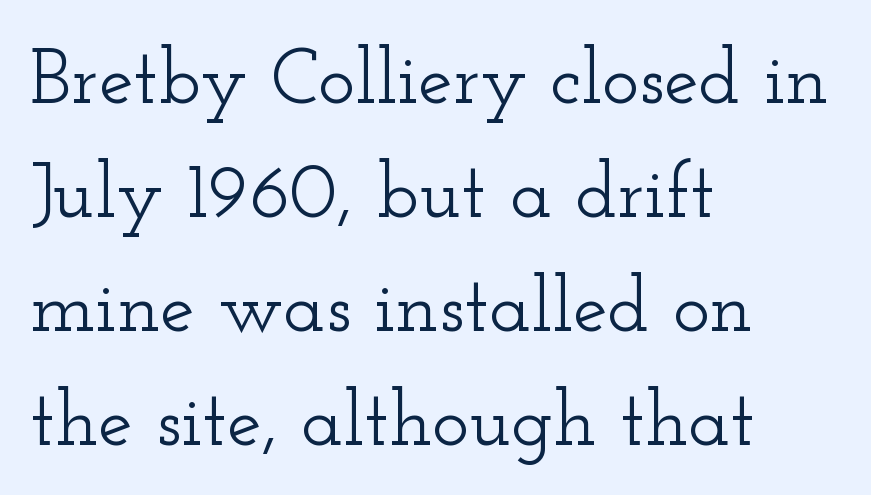
Q: Is the text italic (slanted)? A: No, it is upright.
Q: Is the typeface a serif or a sans-serif typeface? A: Serif.
Q: Is the text underlined? A: No.
Q: How is the paragraph aligned? A: Left-aligned.
Q: Is the spacing between letters normal or unusually wide? A: Normal.
Q: Is the spacing between lines tight, normal or loose? A: Normal.
Q: Width (condensed, normal, or wide)? A: Wide.
Q: Stroke contrast? A: Low.
Q: x-height? A: Small.
Q: Monospaced? A: No.
